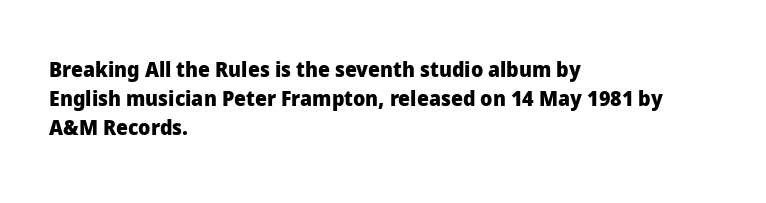
The lines are quadded left. These lines keep a tight, regular rhythm from letter to letter. The gap between lines stays unmarked. It's the straight-up-and-down kind of type. The rendering uses a moderate line-height, typical for paragraphs. Pretty heavy lettering here — definitely bold.
